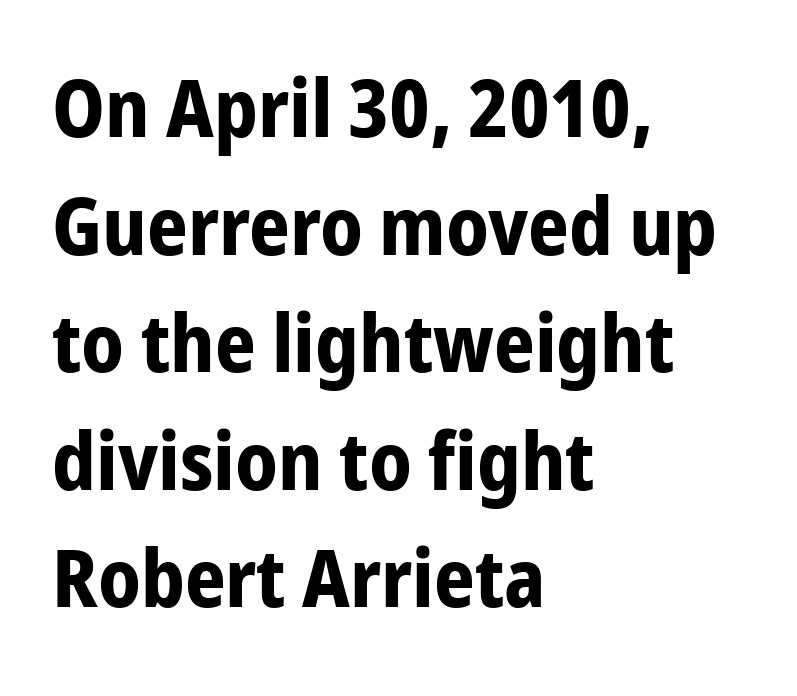
Q: Is the text bold? A: Yes.
Q: Is the text italic (slanted)? A: No, it is upright.
Q: Is the typeface a serif or a sans-serif typeface? A: Sans-serif.
Q: Is the text underlined? A: No.
Q: How is the paragraph aligned? A: Left-aligned.
Q: Is the spacing between letters normal or unusually wide? A: Normal.
Q: Is the spacing between lines tight, normal or loose? A: Normal.
Q: Width (condensed, normal, or wide)? A: Condensed.
Q: Stroke contrast? A: Low.
Q: x-height? A: Medium.
Q: Monospaced? A: No.
